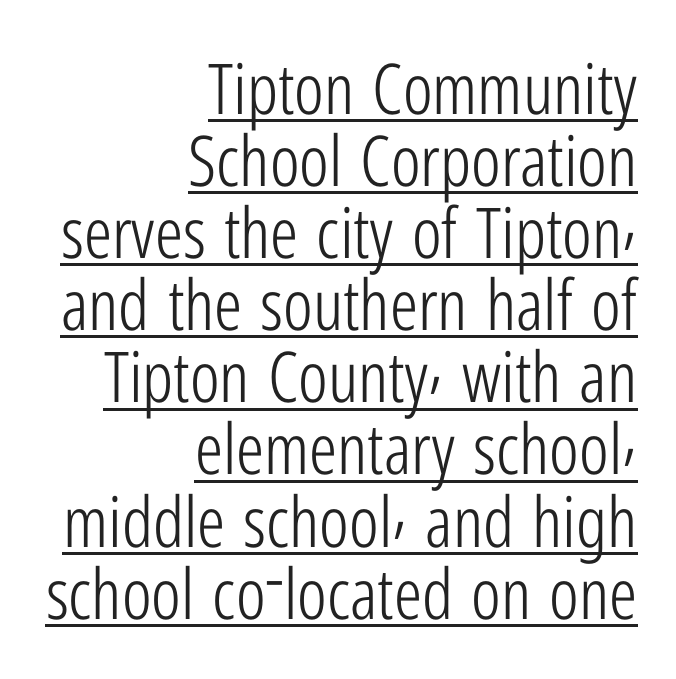
Is there any slant? The stems are plumb. The rendering uses the underline text-decoration. Typographically, this falls in the sans-serif category. The face used here is proportionally spaced, like ordinary book or web type.
